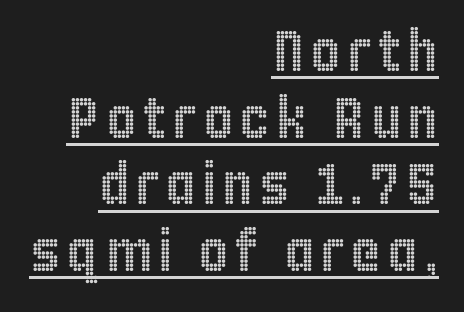
Ascenders rise straight up at ninety degrees. Emphasis is given by a line drawn under the lettering. Note the varied advance widths — an 'i' is clearly narrower than an 'm'. Summary of vertical rhythm: compact, with narrow interline spacing.
